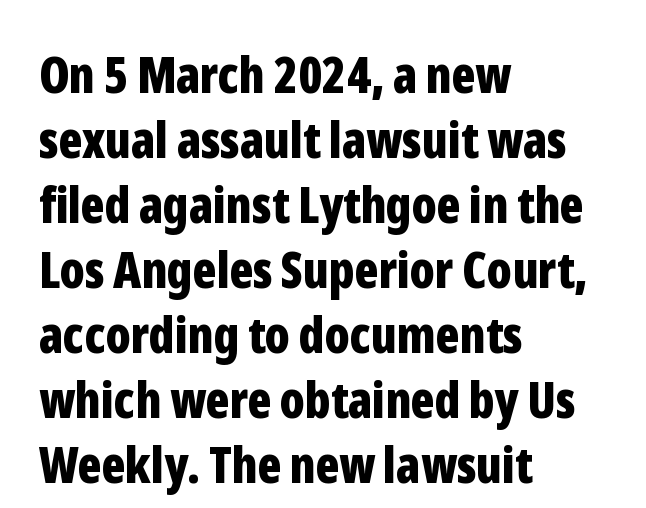
Upright lettering throughout. The horizontal fit of the characters is conventional and even. A classic flush-left, rag-right setting is used for this passage. Nobody drew a line under any word here.
